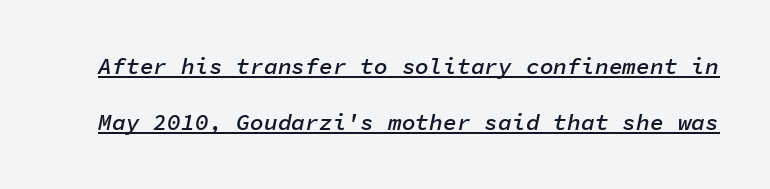
This is moderately heavy type, rendered in semibold. Baseline-to-baseline distance is far greater than the letter height. Look at the tracking — it's just the regular setting, nothing added. The glyphs look as if they've been sheared to an angle. These characters rest on top of a visible drawn line.
